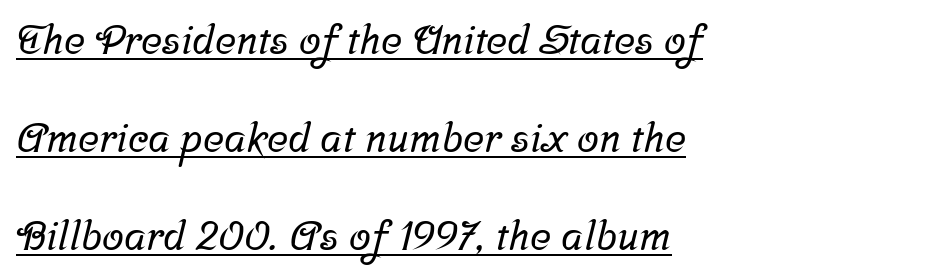
{"width": "normal", "stroke_contrast": "low", "x_height": "medium", "monospaced": "no", "underline": "yes", "align": "left", "line_spacing": "loose", "line_spacing_ratio": 2.45, "letter_spacing": "normal", "letter_spacing_em": 0.0, "glyph_px": 40}
